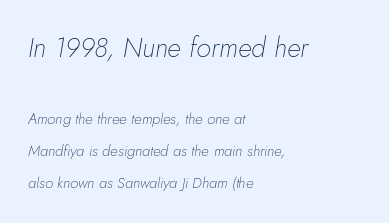
The font's italic variant was chosen for this text. The vertical gap from one line to the next is large. The string is rendered with underlining switched off. Compare the two chunks: the upper has the greater cap height. Heaviness? Minimal to ordinary, like unemphasized prose. All the whitespace from short lines collects on the right.
